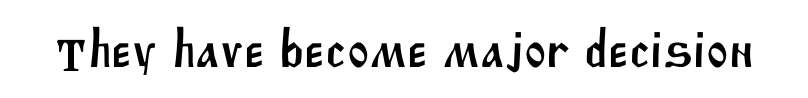
You can tell from the bare stems that sans-serif type was used. Tracking here is standard; glyphs follow each other at the usual distance. These lines are rendered in a variable-pitch font. The specimen omits any rule beneath the text block's lines.
